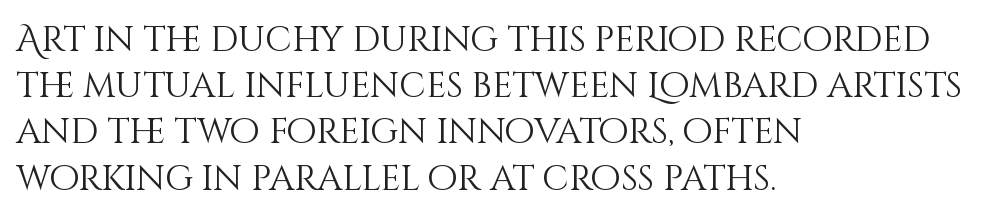
The image shows 35 px light type, upright; set left-aligned, normal line spacing (1.32x), normal letter spacing, not underlined; medium stroke contrast and a large x-height.
